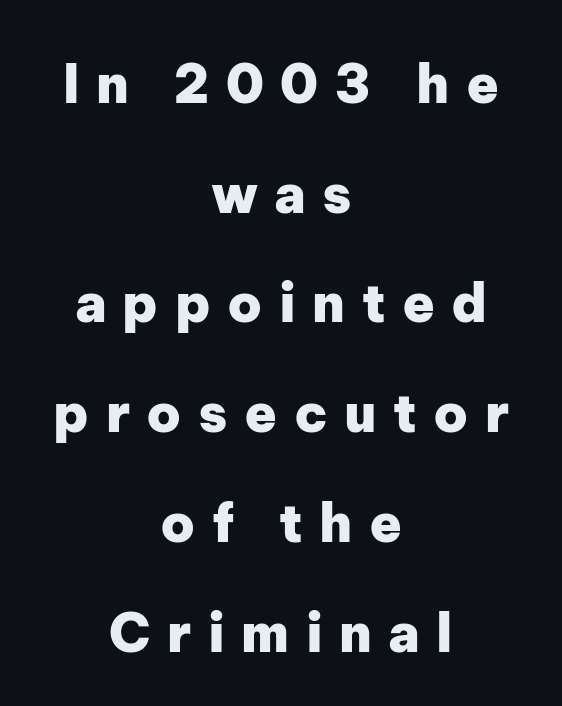
The letters advance in unequal steps, a hallmark of proportional type. The setting favours the middle, as headings and verse often do. Emphasis by weight is at full strength: bold. Grotesque or geometric, the face here clearly has no serifs. These lines have a slow, spaced-out rhythm from letter to letter.
